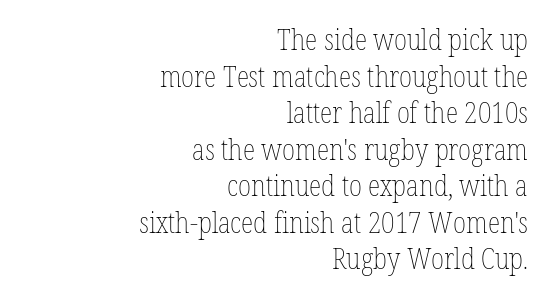
{"italic": "no", "bold": "no", "weight": "thin", "width": "condensed", "stroke_contrast": "low", "x_height": "medium", "monospaced": "no", "underline": "no", "align": "right", "line_spacing": "normal", "line_spacing_ratio": 1.26, "letter_spacing": "normal", "letter_spacing_em": 0.0, "glyph_px": 29}
